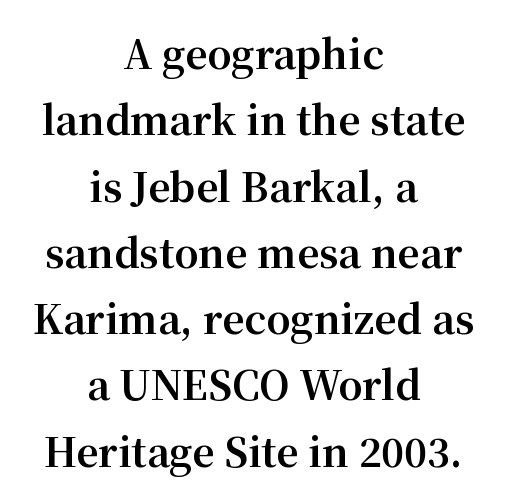
The image shows 39 px bold serif type, upright; set centered, normal line spacing (1.7x), normal letter spacing, not underlined; medium stroke contrast and a medium x-height.
